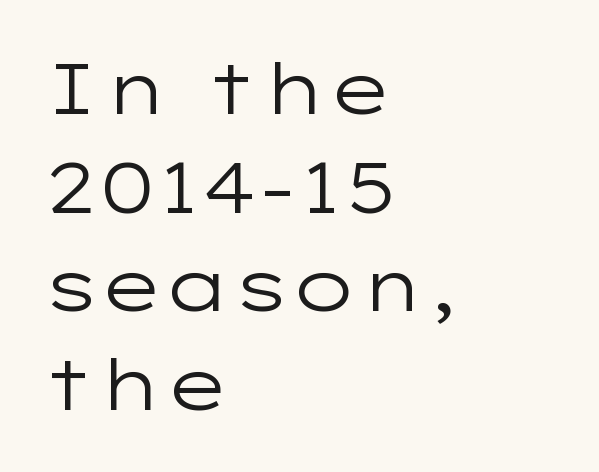
{"serif": "no", "italic": "no", "bold": "no", "weight": "regular", "width": "wide", "stroke_contrast": "low", "x_height": "medium", "monospaced": "no", "underline": "no", "align": "left", "line_spacing": "normal", "line_spacing_ratio": 1.39, "letter_spacing": "normal", "letter_spacing_em": 0.0, "glyph_px": 71}
